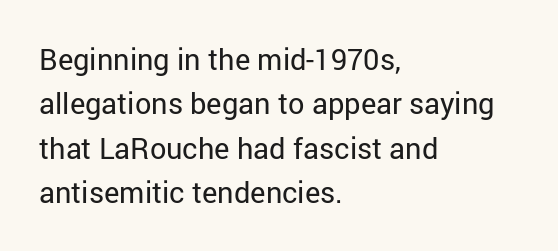
{"serif": "no", "italic": "no", "bold": "no", "weight": "regular", "width": "normal", "stroke_contrast": "low", "x_height": "medium", "monospaced": "no", "underline": "no", "align": "left", "line_spacing": "normal", "line_spacing_ratio": 1.53, "letter_spacing": "normal", "letter_spacing_em": 0.0, "glyph_px": 29}
